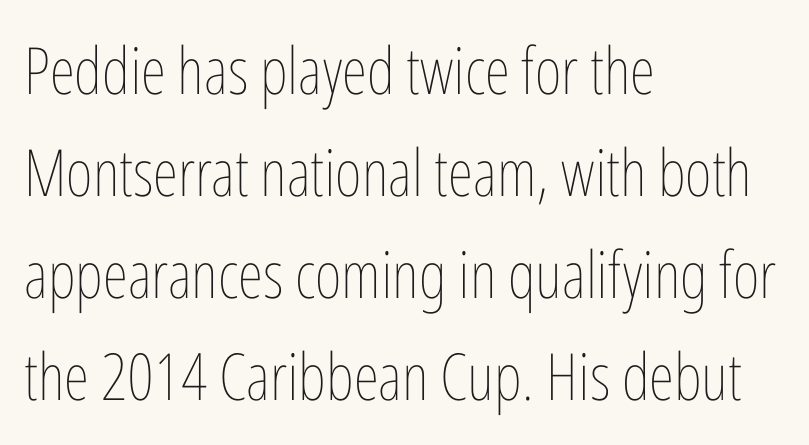
The image shows 65 px thin, condensed type, upright; set left-aligned, normal line spacing (1.57x), normal letter spacing, not underlined; low stroke contrast and a medium x-height.
